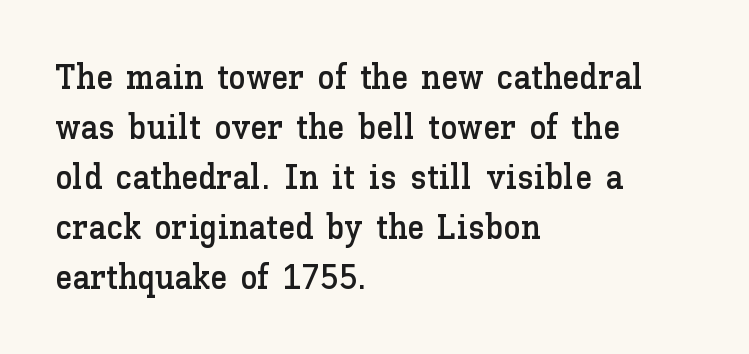
The image shows 35 px text type, upright; set left-aligned, normal line spacing (1.43x), normal letter spacing, not underlined; low stroke contrast and a medium x-height.
